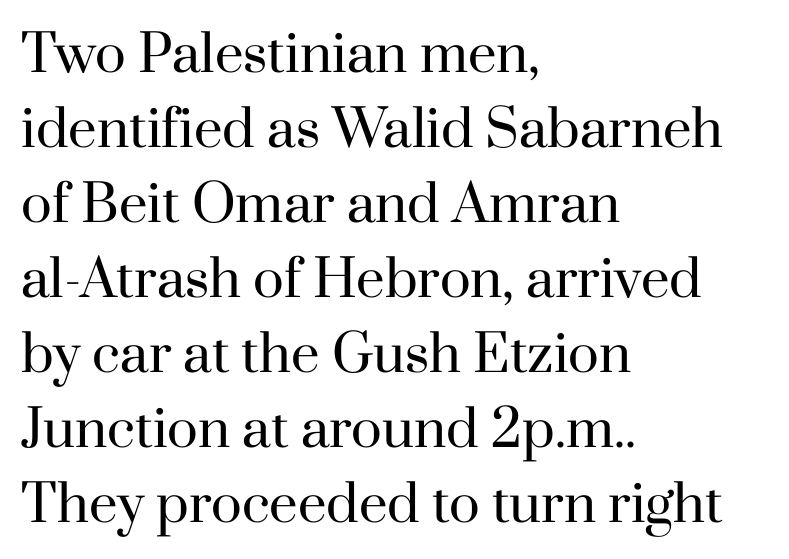
Each new line begins a customary step beneath the previous one. The font sits on the lighter half of the weight spectrum, regular included. The passage shown is typeset with a serif family. Decoration check: the copy has no underline. Reading down the block, your eye returns to a fixed left position each line.
